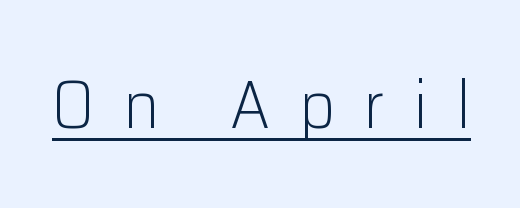
Q: Is the text bold? A: No.
Q: Is the text italic (slanted)? A: No, it is upright.
Q: Is the typeface a serif or a sans-serif typeface? A: Sans-serif.
Q: Is the text underlined? A: Yes.
Q: Is the spacing between letters normal or unusually wide? A: Unusually wide.
Q: Width (condensed, normal, or wide)? A: Normal.
Q: Stroke contrast? A: Low.
Q: x-height? A: Medium.
Q: Monospaced? A: No.
